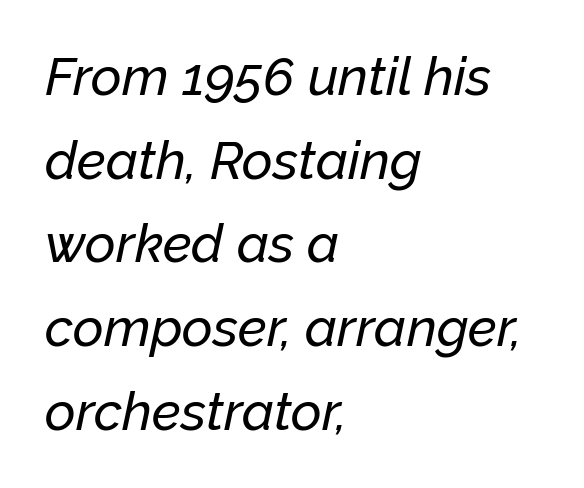
{"italic": "yes", "lean": "right", "slant_degrees": 12, "width": "normal", "stroke_contrast": "low", "x_height": "medium", "monospaced": "no", "underline": "no", "align": "left", "line_spacing": "normal", "line_spacing_ratio": 1.58, "letter_spacing": "normal", "letter_spacing_em": 0.0, "glyph_px": 53}
